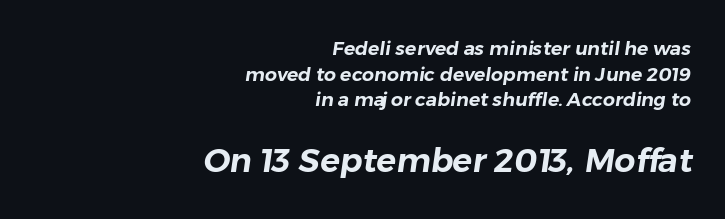
The image shows 33 px sans-serif type; set right-aligned, normal line spacing (1.35x), normal letter spacing, not underlined; the second (bottom) block is 1.74x larger; low stroke contrast and a medium x-height.
